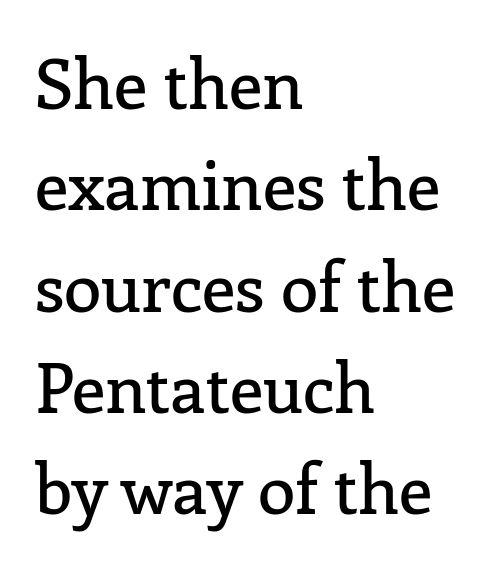
The block of text has a typical density, with ordinary space between rows. The rendering shows small feet on the letterforms — a serif design. Character widths vary here, with narrow letters taking less room than wide ones. The baseline area is clear. In CSS terms this would be text-align: left. Tracking here is standard; glyphs follow each other at the usual distance.
